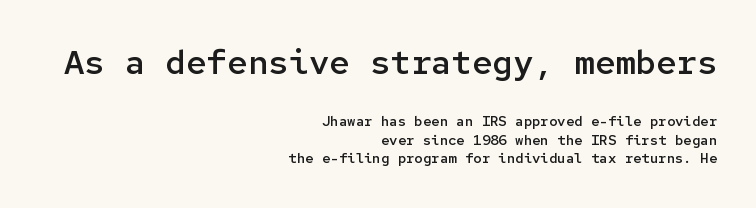
{"serif": "no", "italic": "no", "bold": "semi", "weight": "semibold", "width": "normal", "stroke_contrast": "low", "x_height": "medium", "monospaced": "yes", "underline": "no", "align": "right", "line_spacing": "normal", "line_spacing_ratio": 1.32, "letter_spacing": "normal", "letter_spacing_em": 0.0, "larger_block": "first", "size_ratio": 2.43, "glyph_px": 34}
